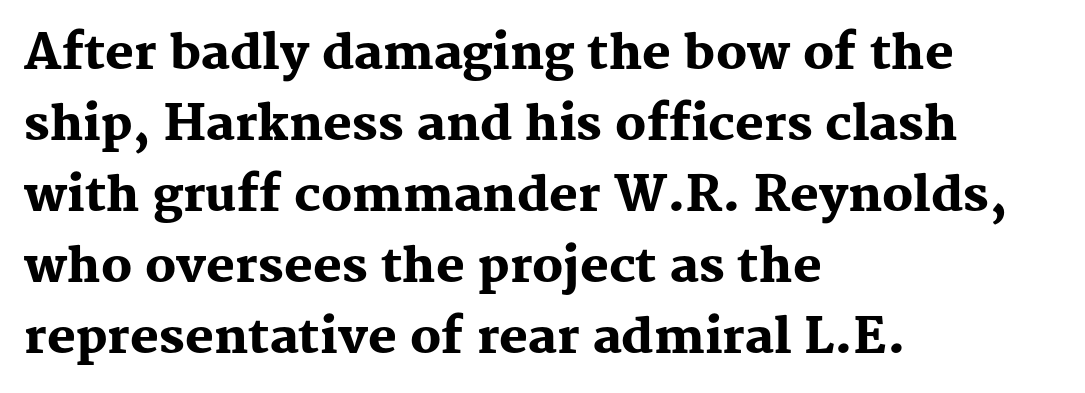
Is the block centered? No — it sits flush against the left margin. These lines keep a tight, regular rhythm from letter to letter. Here the designer chose a conventional face with non-uniform glyph widths. The type family on display is of the serif kind. Anything drawn beneath the words? Only blank space.
